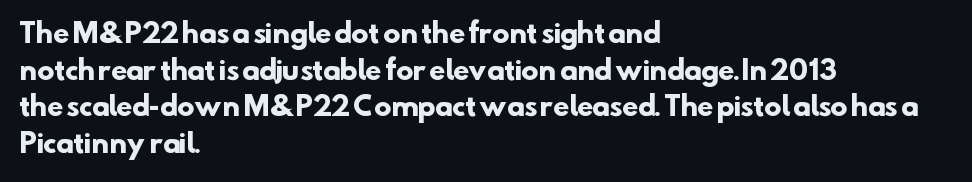
The image shows 26 px bold type; set left-aligned, normal line spacing (1.41x), normal letter spacing, not underlined.
